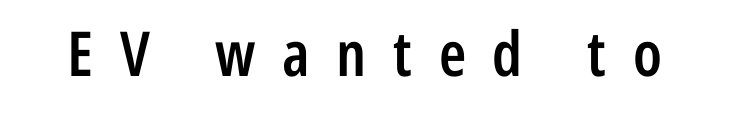
Q: Is the text bold? A: Semi-bold.
Q: Is the text italic (slanted)? A: No, it is upright.
Q: Is the typeface a serif or a sans-serif typeface? A: Sans-serif.
Q: Is the text underlined? A: No.
Q: Is the spacing between letters normal or unusually wide? A: Unusually wide.
Q: Width (condensed, normal, or wide)? A: Condensed.
Q: Stroke contrast? A: Low.
Q: x-height? A: Medium.
Q: Monospaced? A: No.
